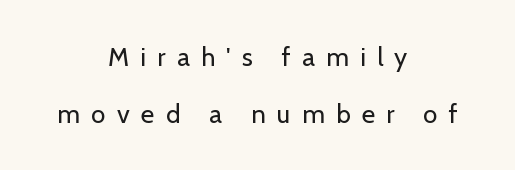
The image shows 26 px text type, upright; set centered, loose line spacing (2.19x), unusually wide letter spacing (+0.44 em), not underlined.
